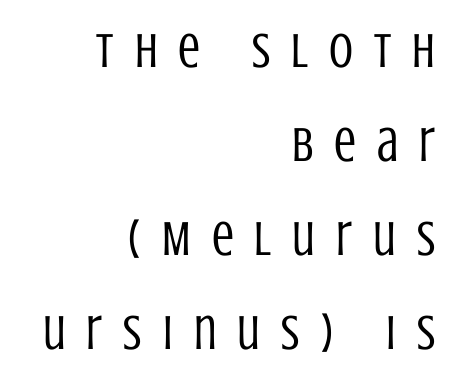
{"serif": "no", "italic": "no", "bold": "no", "weight": "regular", "width": "condensed", "stroke_contrast": "low", "x_height": "large", "monospaced": "no", "underline": "no", "align": "right", "line_spacing": "loose", "line_spacing_ratio": 1.92, "letter_spacing": "wide", "letter_spacing_em": 0.43, "glyph_px": 49}
